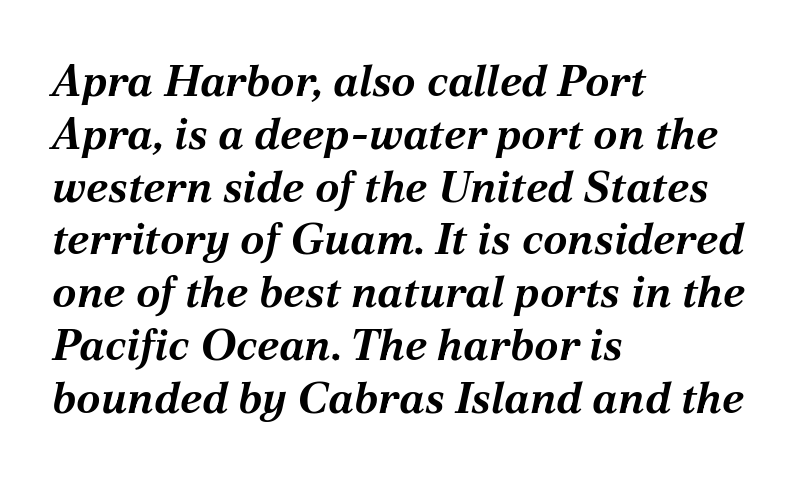
Q: Is the text bold? A: Yes.
Q: Is the text italic (slanted)? A: Yes, it leans right by about 12 degrees.
Q: Is the text underlined? A: No.
Q: How is the paragraph aligned? A: Left-aligned.
Q: Is the spacing between letters normal or unusually wide? A: Normal.
Q: Width (condensed, normal, or wide)? A: Normal.
Q: Stroke contrast? A: Medium.
Q: x-height? A: Medium.
Q: Monospaced? A: No.
